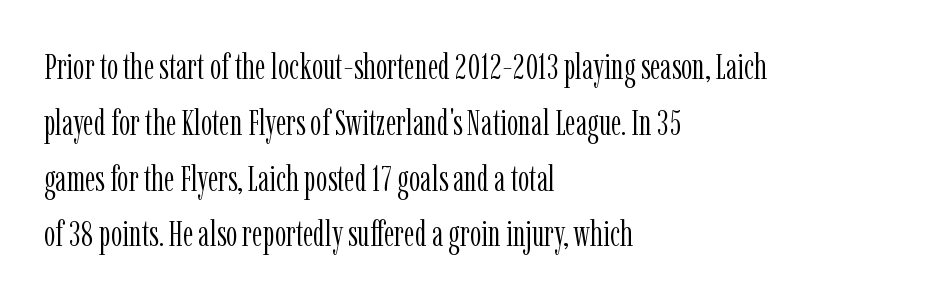
{"serif": "yes", "italic": "no", "bold": "no", "weight": "light", "width": "condensed", "stroke_contrast": "low", "x_height": "medium", "monospaced": "no", "underline": "no", "align": "left", "line_spacing": "normal", "line_spacing_ratio": 1.55, "letter_spacing": "normal", "letter_spacing_em": 0.0, "glyph_px": 36}
